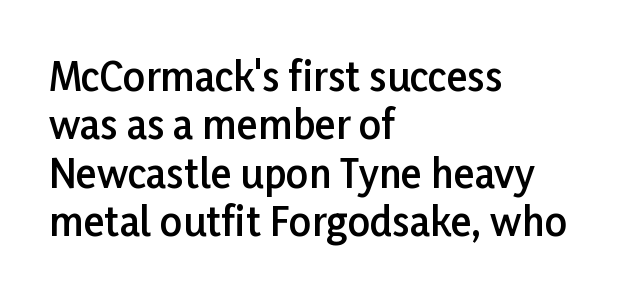
Q: Is the text bold? A: Semi-bold.
Q: Is the text italic (slanted)? A: No, it is upright.
Q: Is the typeface a serif or a sans-serif typeface? A: Sans-serif.
Q: Is the text underlined? A: No.
Q: How is the paragraph aligned? A: Left-aligned.
Q: Is the spacing between letters normal or unusually wide? A: Normal.
Q: Width (condensed, normal, or wide)? A: Normal.
Q: Stroke contrast? A: Low.
Q: x-height? A: Medium.
Q: Monospaced? A: No.
